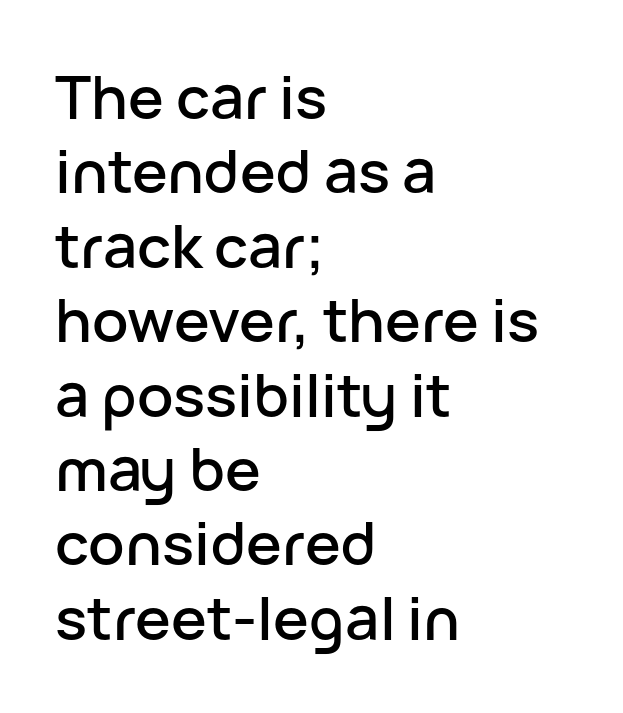
{"serif": "no", "italic": "no", "width": "normal", "stroke_contrast": "low", "x_height": "medium", "monospaced": "no", "underline": "no", "align": "left", "line_spacing_ratio": 1.24, "letter_spacing": "normal", "letter_spacing_em": 0.0, "glyph_px": 60}
